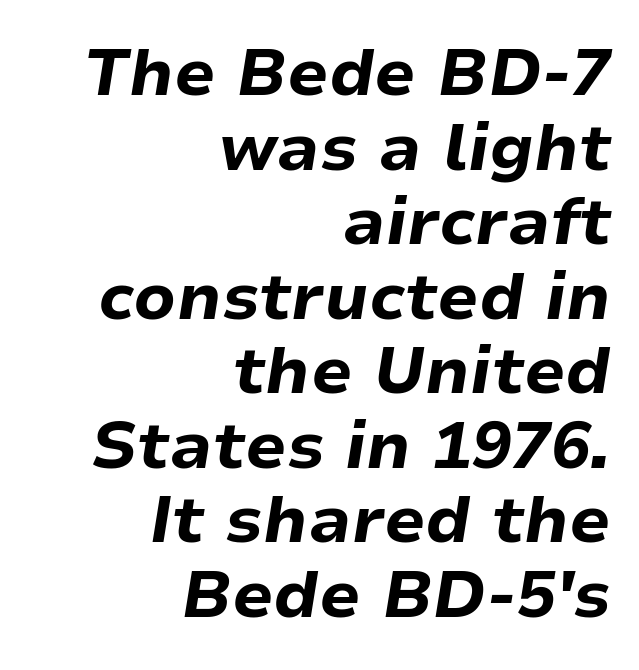
Q: Is the text bold? A: Yes.
Q: Is the text italic (slanted)? A: Yes, it leans right by about 9 degrees.
Q: Is the text underlined? A: No.
Q: How is the paragraph aligned? A: Right-aligned.
Q: Is the spacing between letters normal or unusually wide? A: Normal.
Q: Is the spacing between lines tight, normal or loose? A: Tight.
Q: Width (condensed, normal, or wide)? A: Normal.
Q: Stroke contrast? A: Low.
Q: x-height? A: Medium.
Q: Monospaced? A: No.
